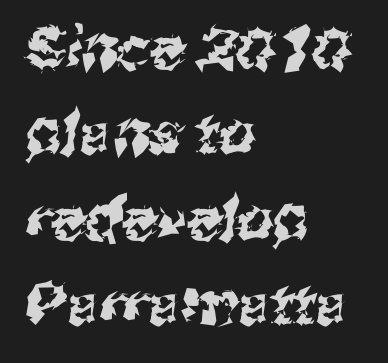
Q: Is the typeface a serif or a sans-serif typeface? A: Sans-serif.
Q: Is the text underlined? A: No.
Q: How is the paragraph aligned? A: Left-aligned.
Q: Is the spacing between letters normal or unusually wide? A: Normal.
Q: Is the spacing between lines tight, normal or loose? A: Normal.
Q: Width (condensed, normal, or wide)? A: Normal.
Q: Stroke contrast? A: Medium.
Q: x-height? A: Medium.
Q: Monospaced? A: No.
